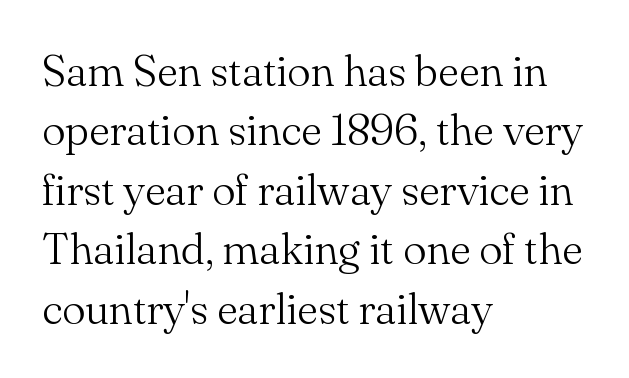
{"serif": "yes", "italic": "no", "bold": "no", "weight": "light", "width": "normal", "stroke_contrast": "medium", "x_height": "small", "monospaced": "no", "underline": "no", "align": "left", "line_spacing": "normal", "line_spacing_ratio": 1.35, "letter_spacing": "normal", "letter_spacing_em": 0.0, "glyph_px": 44}
